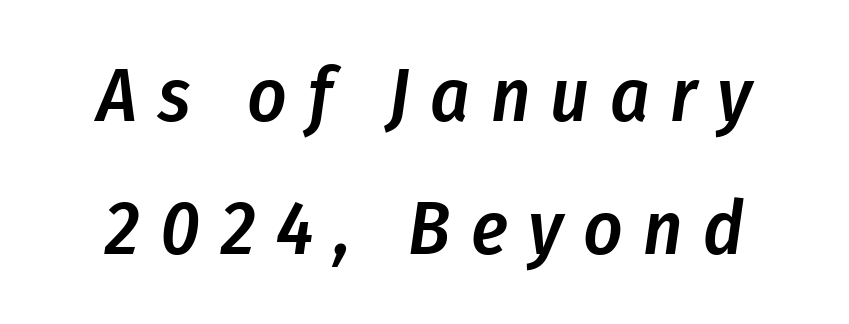
The area under the type is left untouched. Designer's note — italics engaged. The letters advance in unequal steps, a hallmark of proportional type. In terms of letterspacing, this is a distinctly airy, spread setting. Typesetter's note: demi weight, one step under bold.
